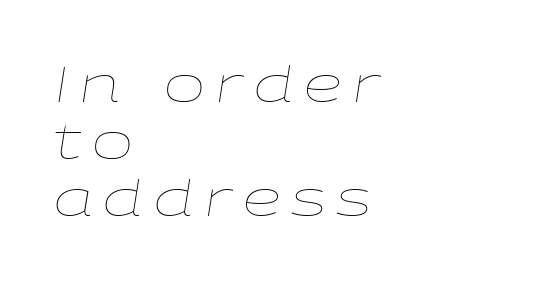
Q: Is the text bold? A: No.
Q: Is the text italic (slanted)? A: Yes, it leans right by about 9 degrees.
Q: Is the text underlined? A: No.
Q: How is the paragraph aligned? A: Left-aligned.
Q: Is the spacing between letters normal or unusually wide? A: Unusually wide.
Q: Width (condensed, normal, or wide)? A: Wide.
Q: Stroke contrast? A: Low.
Q: x-height? A: Medium.
Q: Monospaced? A: No.
